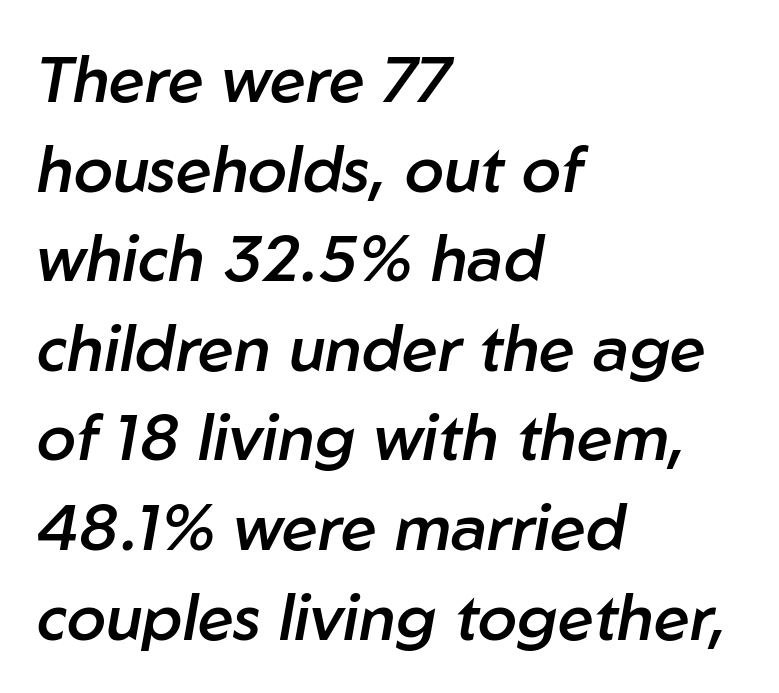
Reading down the block, your eye returns to a fixed left position each line. The passage shown is semibold, sitting just below true bold. Standard letterfit; no display-style spreading of the glyphs. Designer's note — italics engaged. A typesetter would call this proportional, since set widths differ per character.
